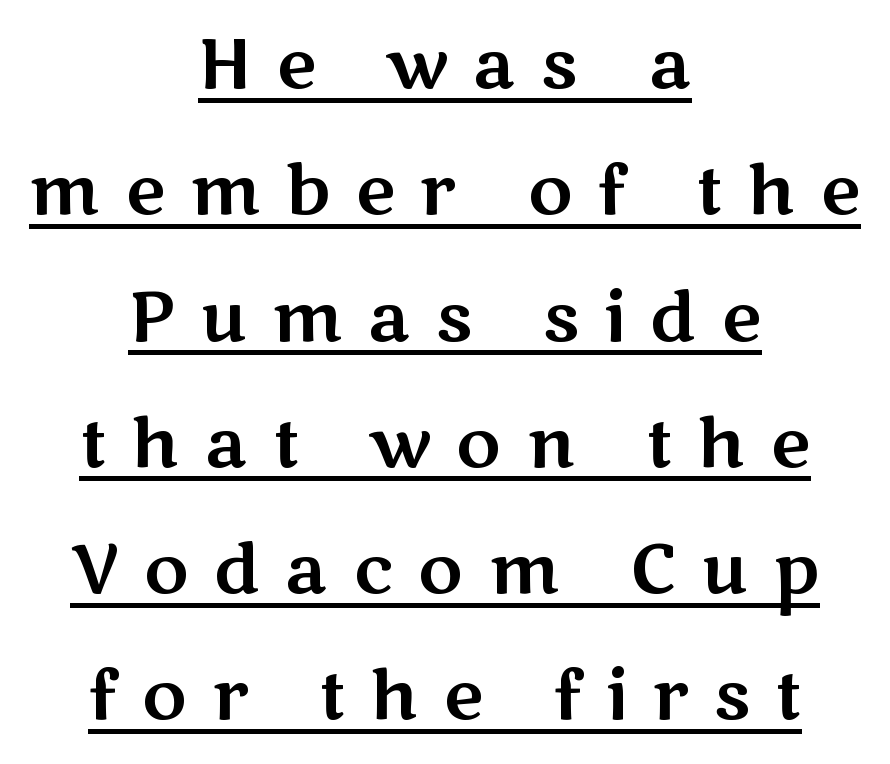
{"serif": "no", "italic": "no", "width": "wide", "stroke_contrast": "medium", "x_height": "medium", "monospaced": "no", "underline": "yes", "align": "center", "line_spacing_ratio": 1.83, "letter_spacing": "wide", "letter_spacing_em": 0.36, "glyph_px": 69}
